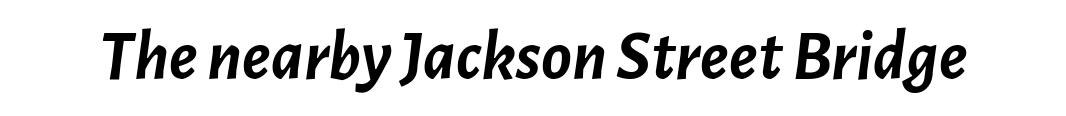
{"italic": "yes", "lean": "right", "slant_degrees": 7, "bold": "yes", "weight": "semibold", "width": "normal", "stroke_contrast": "low", "x_height": "medium", "monospaced": "no", "underline": "no", "letter_spacing": "normal", "letter_spacing_em": 0.0, "glyph_px": 71}
